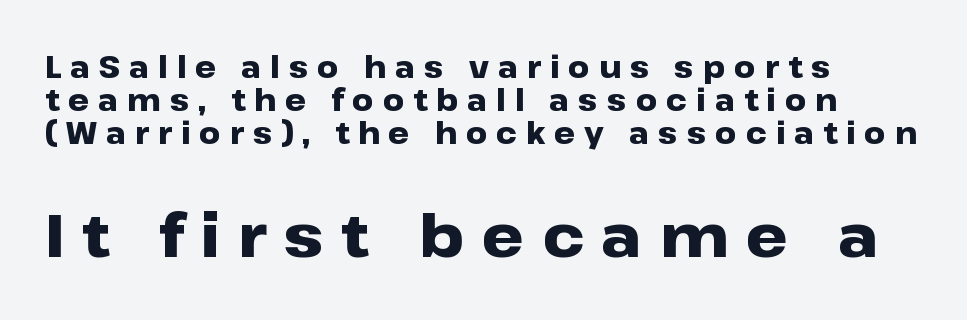
The image shows 60 px heavy, wide sans-serif type, upright; set left-aligned, tight line spacing (1.1x), unusually wide letter spacing (+0.29 em), not underlined; the second (bottom) block is 2.0x larger; low stroke contrast and a medium x-height.
